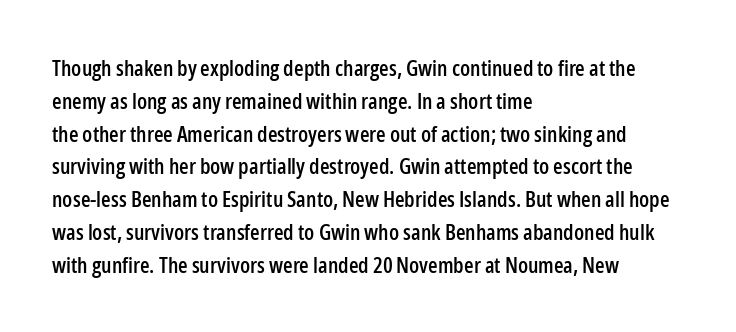
{"italic": "no", "underline": "no", "align": "left", "line_spacing": "normal", "line_spacing_ratio": 1.49, "letter_spacing": "normal", "letter_spacing_em": 0.0, "glyph_px": 22}
